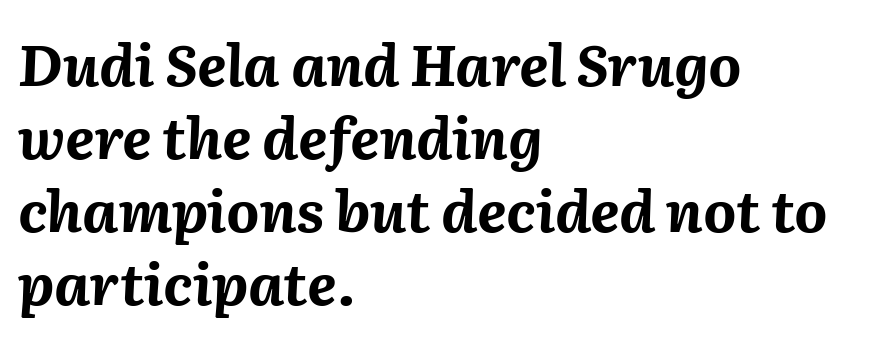
Just letters on the line, the space beneath them empty. Words appear dense and cohesive because spacing is normal. These lines sit exactly where default settings would place them. The characters look thick and weighty, a clear bold. This is oblique type, the kind used for emphasis or titles.
